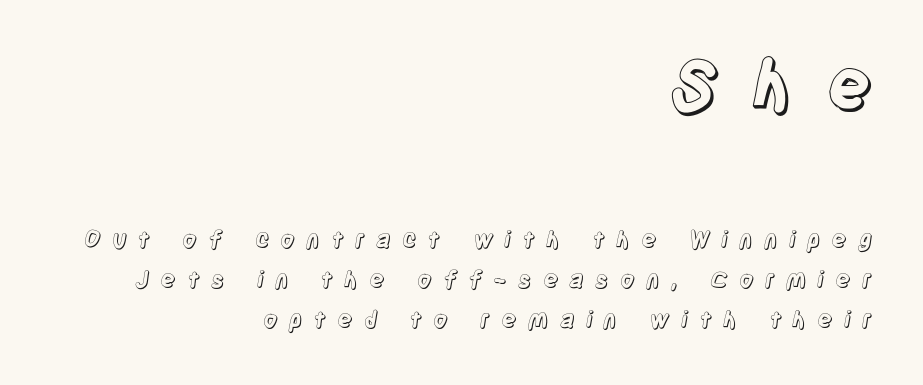
Any mark beneath the type? The region is blank. The passage shown has open, widely tracked lettering throughout. The compositor pushed each line to the right boundary. Is this a fixed-width face? No — the glyphs have proportional, varying widths. The face used here appears at its bigger size in the upper chunk.
